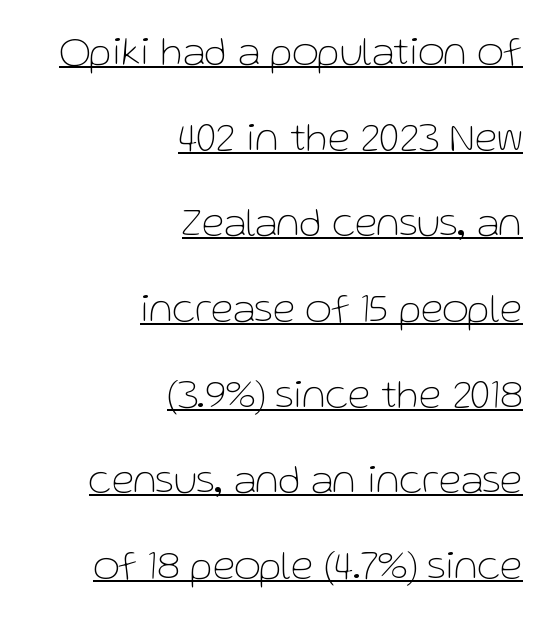
Q: Is the text bold? A: No.
Q: Is the text italic (slanted)? A: No, it is upright.
Q: Is the typeface a serif or a sans-serif typeface? A: Sans-serif.
Q: Is the text underlined? A: Yes.
Q: How is the paragraph aligned? A: Right-aligned.
Q: Is the spacing between letters normal or unusually wide? A: Normal.
Q: Is the spacing between lines tight, normal or loose? A: Loose.
Q: Width (condensed, normal, or wide)? A: Normal.
Q: Stroke contrast? A: Low.
Q: x-height? A: Medium.
Q: Monospaced? A: No.
